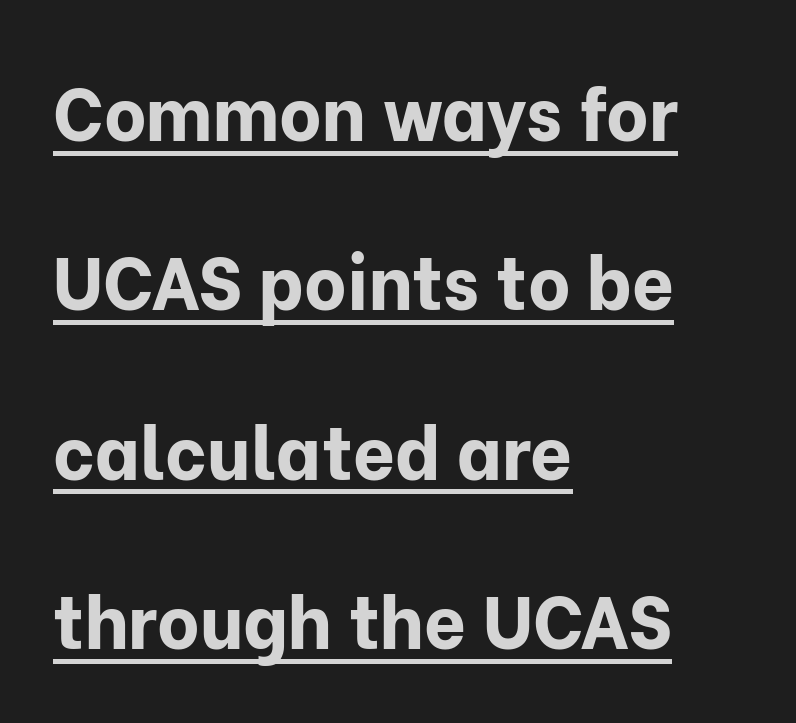
Q: Is the text bold? A: Yes.
Q: Is the text italic (slanted)? A: No, it is upright.
Q: Is the typeface a serif or a sans-serif typeface? A: Sans-serif.
Q: Is the text underlined? A: Yes.
Q: How is the paragraph aligned? A: Left-aligned.
Q: Is the spacing between letters normal or unusually wide? A: Normal.
Q: Is the spacing between lines tight, normal or loose? A: Loose.
Q: Width (condensed, normal, or wide)? A: Normal.
Q: Stroke contrast? A: Low.
Q: x-height? A: Medium.
Q: Monospaced? A: No.
